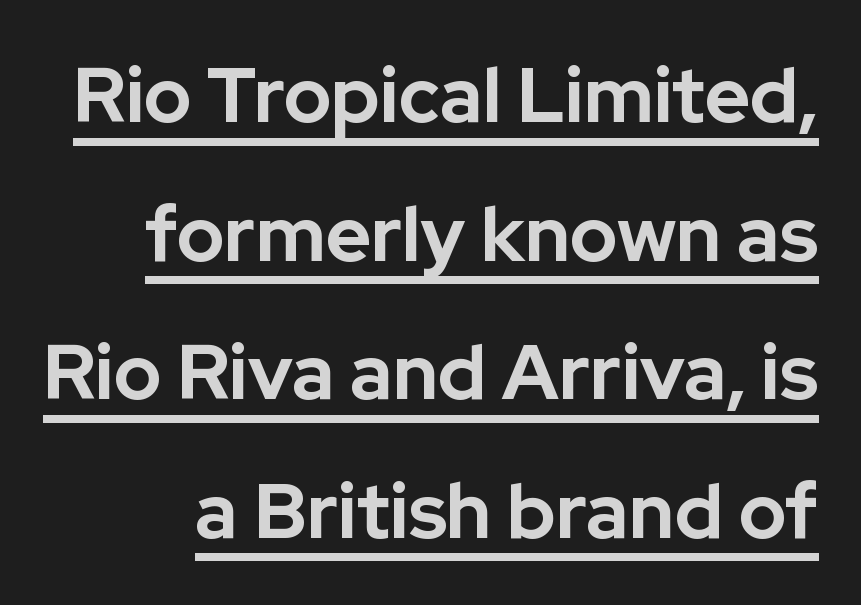
Standard letterfit; no display-style spreading of the glyphs. Serif or sans? Sans — the stroke terminals are bare. The words here are underlined. Is there any slant? The stems are plumb. Stroke thickness is high; the sample reads as a true bold.
